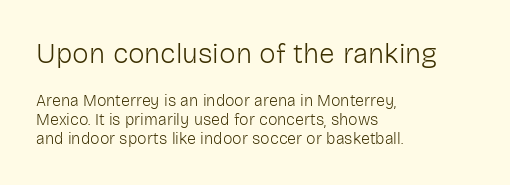
{"serif": "no", "italic": "no", "bold": "no", "weight": "light", "width": "normal", "stroke_contrast": "low", "x_height": "medium", "monospaced": "no", "underline": "no", "align": "left", "line_spacing_ratio": 1.17, "letter_spacing": "normal", "letter_spacing_em": 0.0, "larger_block": "first", "size_ratio": 1.75, "glyph_px": 28}
